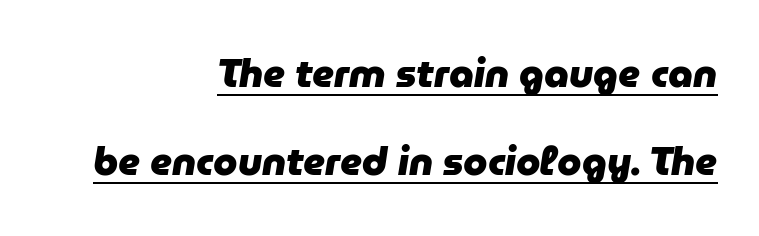
The image shows 39 px heavy type, italic (leaning right); set right-aligned, loose line spacing (2.26x), normal letter spacing, underlined; low stroke contrast and a medium x-height.
